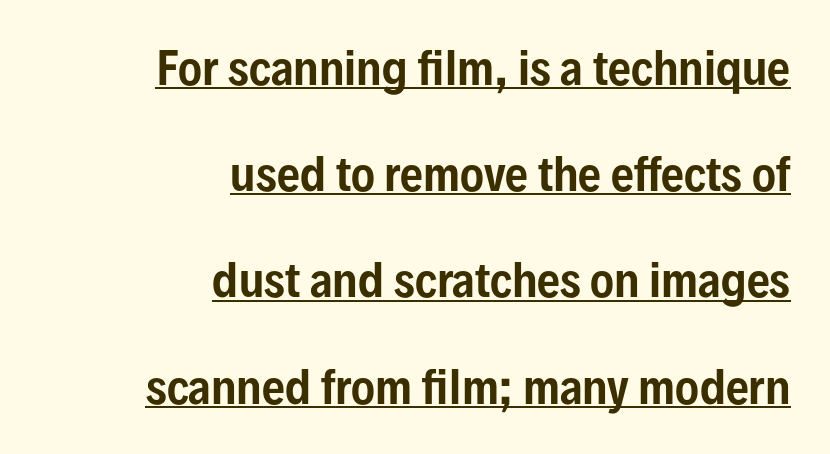
A roman cut, with each character standing at attention. The line-height multiplier appears high, well above default. The type is set solid horizontally, with unmodified tracking. The paragraph has a hard right edge and a soft left edge. Is this a fixed-width face? No — the glyphs have proportional, varying widths.
